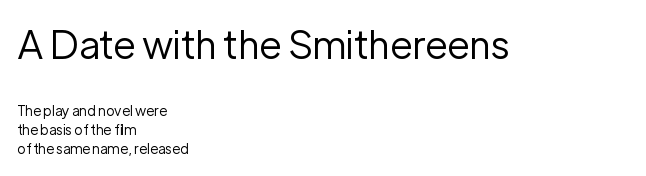
{"serif": "no", "italic": "no", "bold": "no", "weight": "regular", "width": "normal", "stroke_contrast": "low", "x_height": "medium", "monospaced": "no", "underline": "no", "align": "left", "line_spacing": "normal", "line_spacing_ratio": 1.36, "letter_spacing": "normal", "letter_spacing_em": 0.0, "larger_block": "first", "size_ratio": 2.79, "glyph_px": 39}
